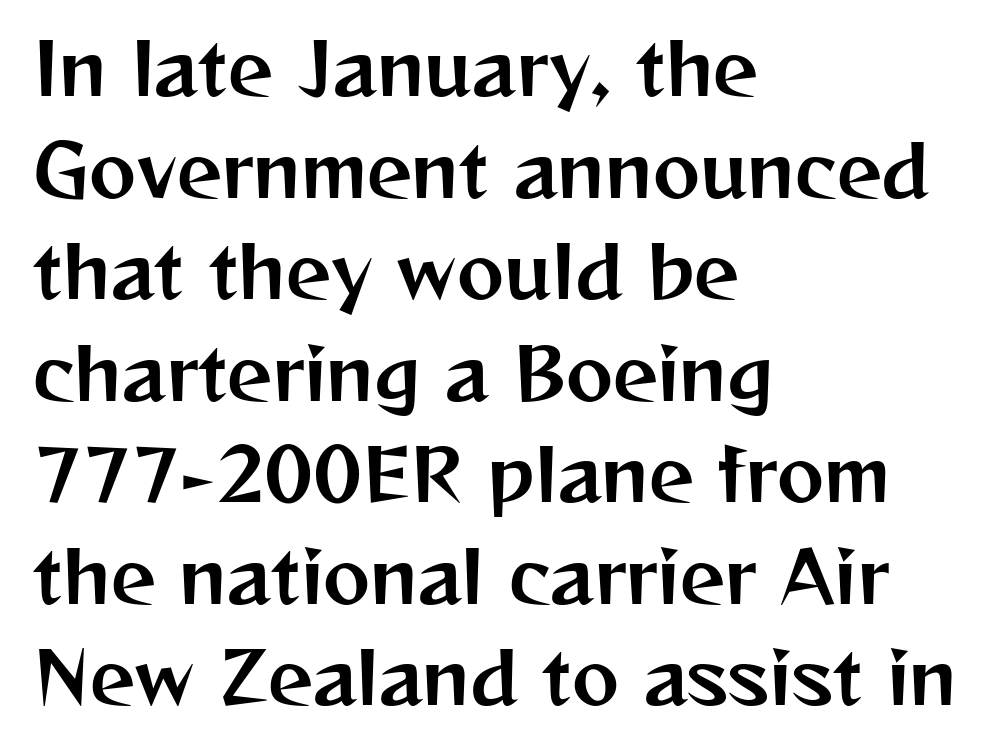
Q: Is the text italic (slanted)? A: No, it is upright.
Q: Is the typeface a serif or a sans-serif typeface? A: Sans-serif.
Q: Is the text underlined? A: No.
Q: How is the paragraph aligned? A: Left-aligned.
Q: Is the spacing between letters normal or unusually wide? A: Normal.
Q: Is the spacing between lines tight, normal or loose? A: Normal.
Q: Width (condensed, normal, or wide)? A: Normal.
Q: Stroke contrast? A: Medium.
Q: x-height? A: Medium.
Q: Monospaced? A: No.
